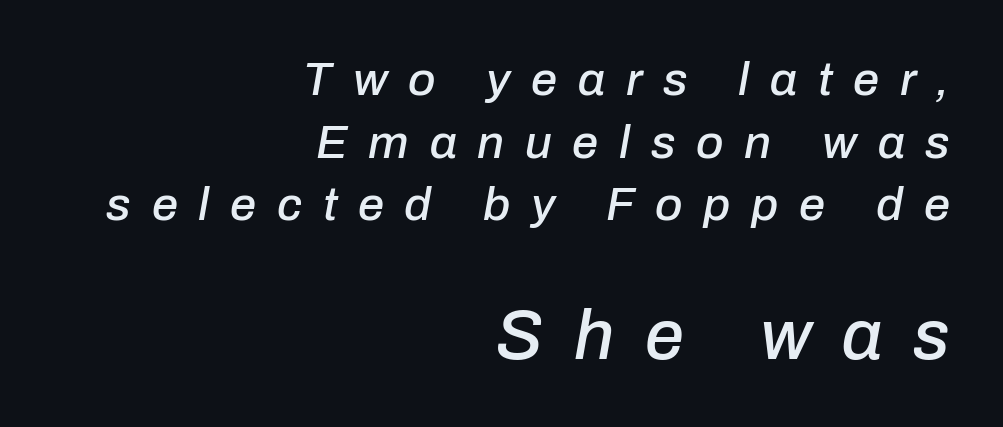
Casual observation: everything's shoved over to the right. A typesetter would call this proportional, since set widths differ per character. Tall strokes in this sample are angled rather than plumb. Underline: absent. Larger block? The one below; the one above is distinctly smaller. Whoever set this chose a conventional vertical rhythm.
